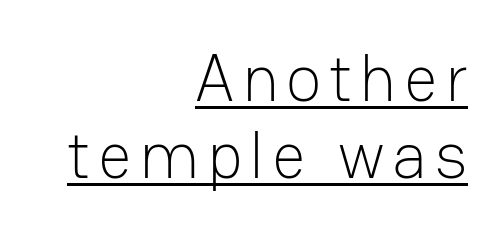
What kind of face is this? One without serifs — a sans. The words here are underlined. Unbolded letterforms with no extra heft. Posture: vertical. Each line ends at the same right margin while the left side varies. The letters advance in unequal steps, a hallmark of proportional type.
